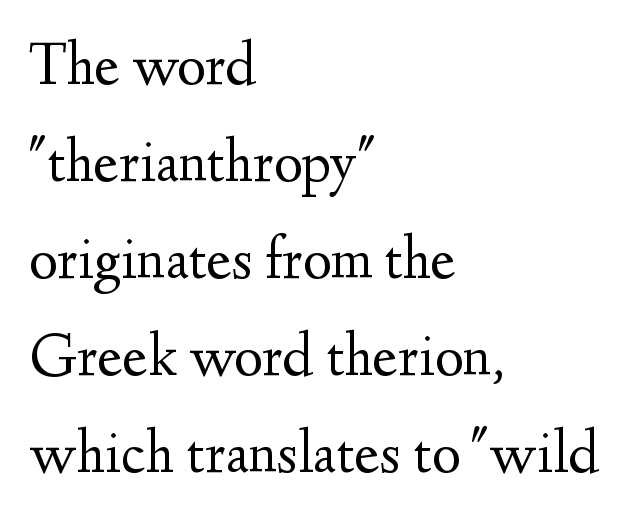
{"serif": "yes", "italic": "no", "bold": "no", "weight": "regular", "width": "normal", "stroke_contrast": "medium", "x_height": "small", "monospaced": "no", "underline": "no", "align": "left", "line_spacing": "normal", "line_spacing_ratio": 1.59, "letter_spacing": "normal", "letter_spacing_em": 0.0, "glyph_px": 61}
